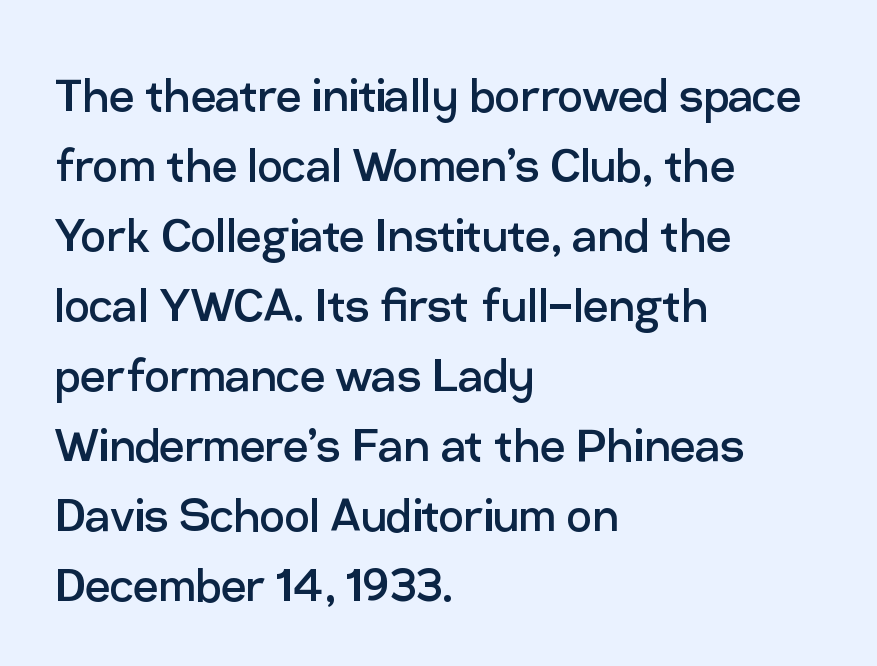
Q: Is the text bold? A: No.
Q: Is the text italic (slanted)? A: No, it is upright.
Q: Is the typeface a serif or a sans-serif typeface? A: Sans-serif.
Q: Is the text underlined? A: No.
Q: How is the paragraph aligned? A: Left-aligned.
Q: Is the spacing between letters normal or unusually wide? A: Normal.
Q: Is the spacing between lines tight, normal or loose? A: Normal.
Q: Width (condensed, normal, or wide)? A: Normal.
Q: Stroke contrast? A: Low.
Q: x-height? A: Medium.
Q: Monospaced? A: No.
